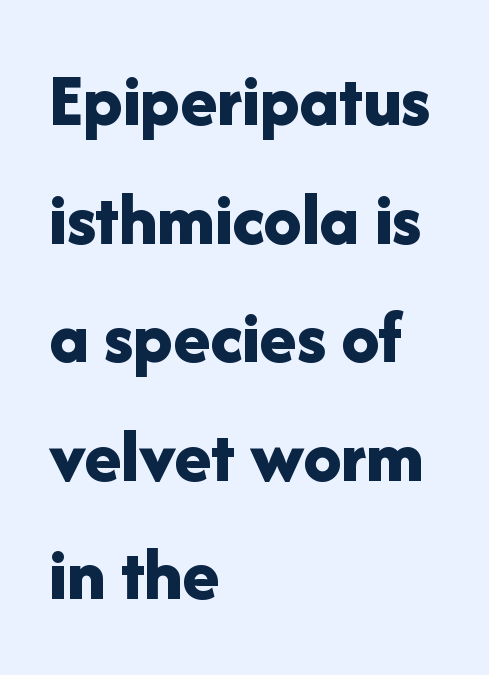
The image shows 76 px bold sans-serif type, upright; set left-aligned, normal line spacing (1.56x), normal letter spacing, not underlined; low stroke contrast and a medium x-height.
